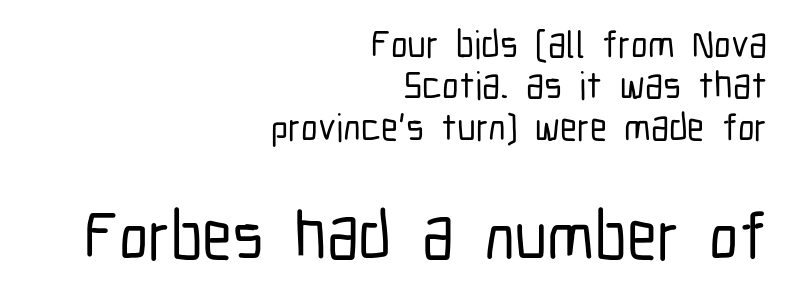
{"serif": "no", "italic": "no", "width": "condensed", "stroke_contrast": "low", "x_height": "medium", "monospaced": "no", "underline": "no", "align": "right", "line_spacing": "tight", "line_spacing_ratio": 1.09, "letter_spacing": "normal", "letter_spacing_em": 0.0, "larger_block": "second", "size_ratio": 1.76, "glyph_px": 67}
